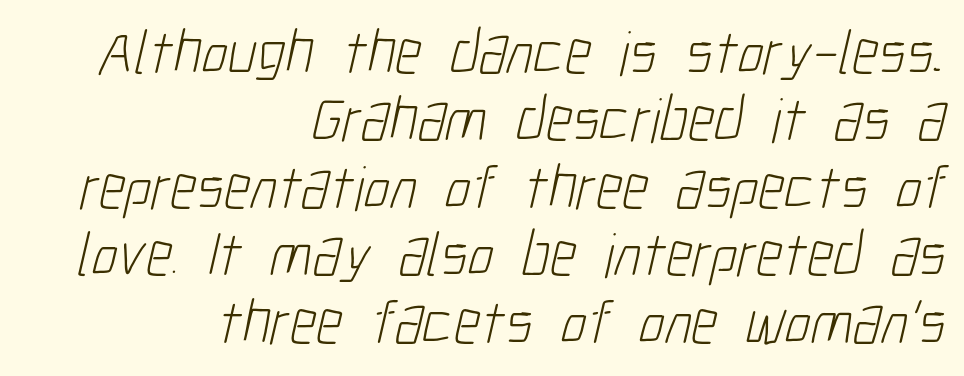
Students, note that the glyphs here touch the page at normal intervals. A student would call this right alignment; a typographer would say flush right, rag left. How would I describe the line gaps? Narrow and economical. This sample has the flowing, uneven cadence of proportional lettering. Stroke terminals: plain, sans-serif.
